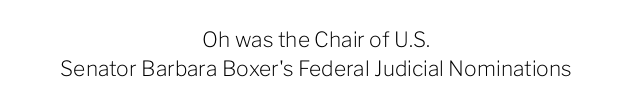
{"italic": "no", "bold": "no", "underline": "no", "align": "center", "line_spacing": "normal", "line_spacing_ratio": 1.36, "letter_spacing": "normal", "letter_spacing_em": 0.0, "glyph_px": 21}
